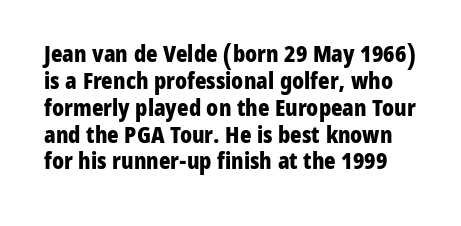
The image shows 22 px bold type, upright; set line spacing 1.22x, normal letter spacing, not underlined.
